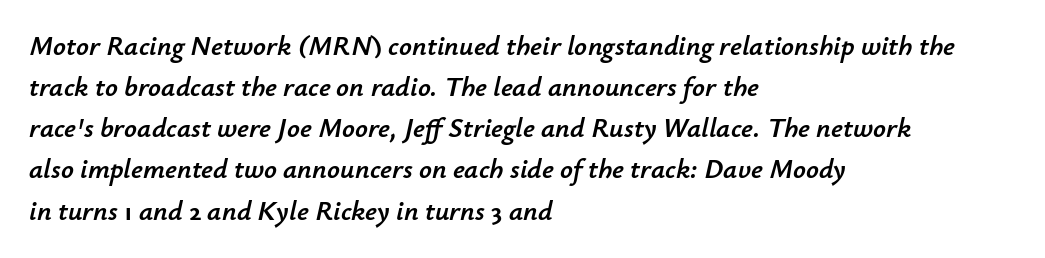
{"italic": "yes", "lean": "right", "slant_degrees": 12, "width": "normal", "stroke_contrast": "low", "x_height": "small", "monospaced": "no", "underline": "no", "align": "left", "line_spacing": "normal", "line_spacing_ratio": 1.47, "letter_spacing": "normal", "letter_spacing_em": 0.0, "glyph_px": 28}
